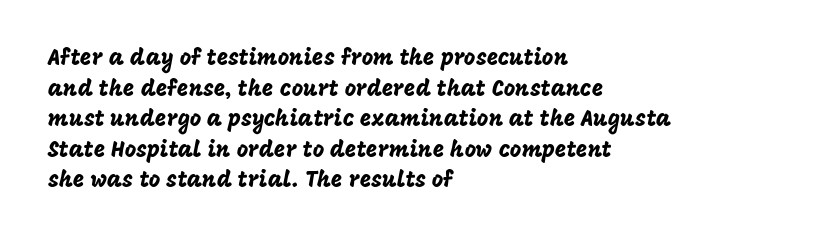
Honestly, the letter spacing is just normal — you wouldn't notice it. The words here are not underlined. Notice how the passage keeps a crisp vertical edge on the left only. Interline gaps are of average width in this sample.
